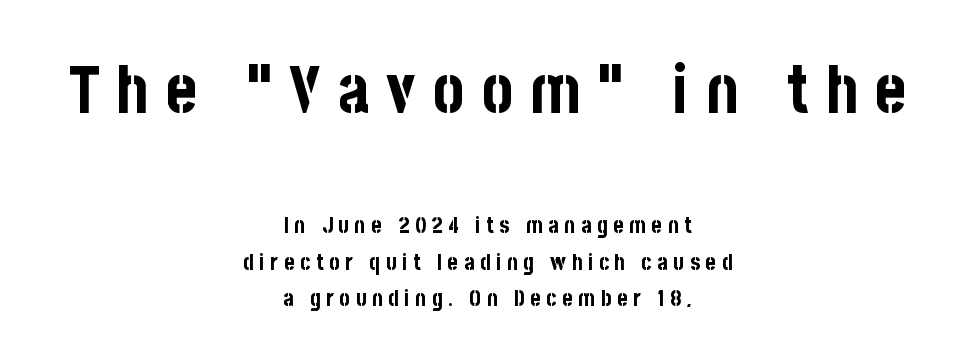
Q: Is the text bold? A: Yes.
Q: Is the text italic (slanted)? A: No, it is upright.
Q: Is the typeface a serif or a sans-serif typeface? A: Sans-serif.
Q: Is the text underlined? A: No.
Q: How is the paragraph aligned? A: Centered.
Q: Is the spacing between letters normal or unusually wide? A: Unusually wide.
Q: Is the spacing between lines tight, normal or loose? A: Normal.
Q: Which block of text is set in a larger size, the first (top) or the second (bottom)? A: The first (top) one.
Q: Width (condensed, normal, or wide)? A: Condensed.
Q: Stroke contrast? A: Low.
Q: x-height? A: Large.
Q: Monospaced? A: No.
